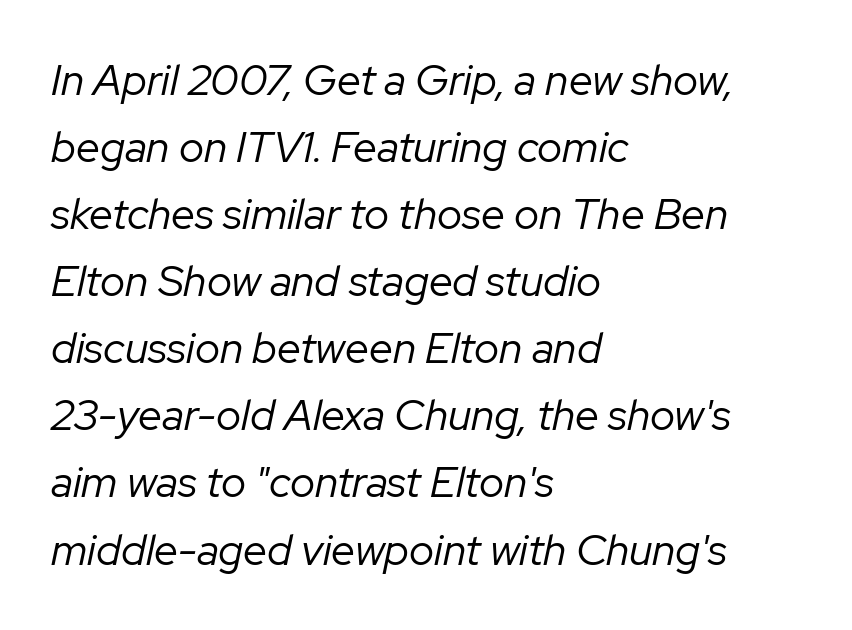
Short note: letters normally spaced. Typeset ragged right — the left edge is the straight one. Regarding leading, the lines here are spaced in the standard way. Unmarked baselines from the first word to the last. On a weight scale, this lands at 450 or below. The letters advance in unequal steps, a hallmark of proportional type.
